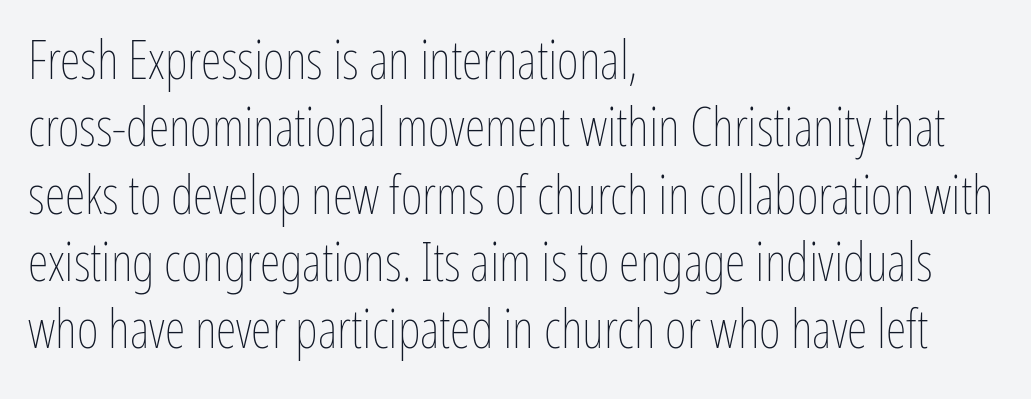
{"italic": "no", "bold": "no", "weight": "thin", "width": "condensed", "stroke_contrast": "low", "x_height": "medium", "monospaced": "no", "underline": "no", "align": "left", "line_spacing": "normal", "line_spacing_ratio": 1.27, "letter_spacing": "normal", "letter_spacing_em": 0.0, "glyph_px": 53}
